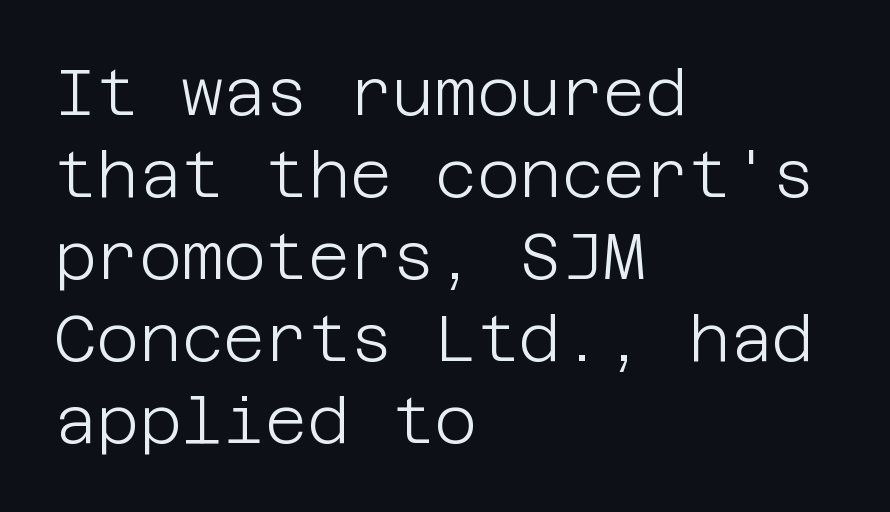
{"serif": "no", "italic": "no", "bold": "no", "weight": "light", "width": "normal", "stroke_contrast": "low", "x_height": "large", "underline": "no", "align": "left", "line_spacing": "normal", "line_spacing_ratio": 1.26, "letter_spacing": "normal", "letter_spacing_em": 0.0, "glyph_px": 65}
